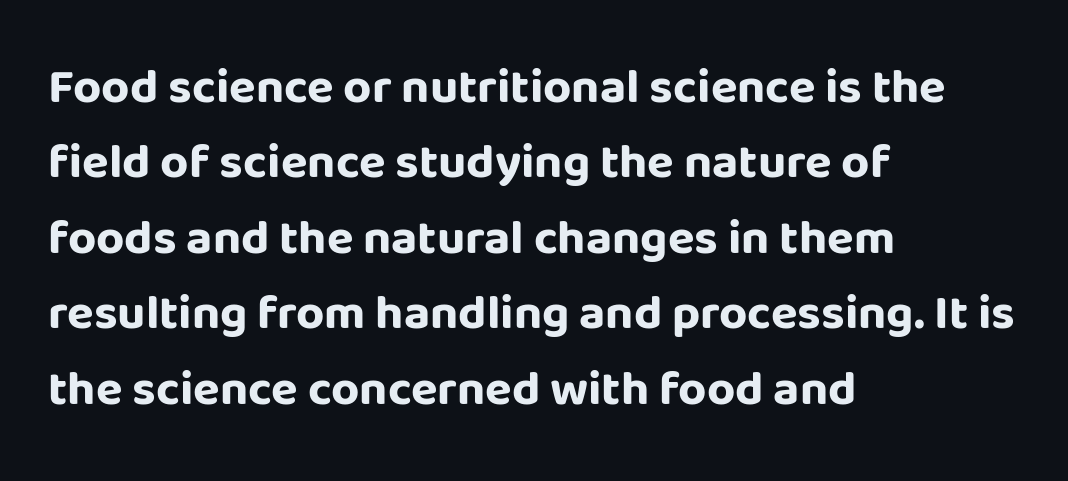
Looks like regular typesetting: each glyph gets only the width it needs. Each row of text sits above clean, open space. Every row of glyphs begins at an identical x-position on the left. Characters remain perfectly vertical along every line. Serifs: no, the terminals of the letterforms are clean.
